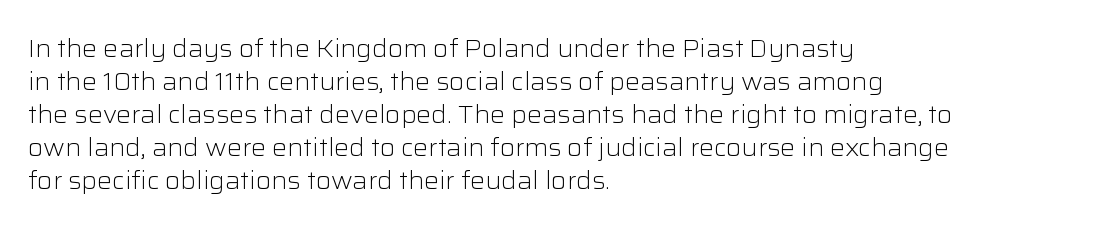
The setting favours the left margin, as ordinary paragraphs usually do. The letters stand upright; this is a roman face. Does the leading feel generous? No, just average. The passage shown has conventional tracking throughout. Each stroke keeps to a modest, everyday thickness or less.
